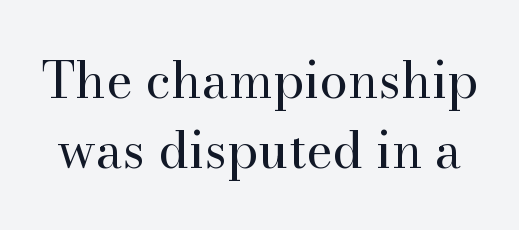
The image shows 51 px regular-weight serif type, upright; set normal line spacing (1.38x), normal letter spacing, not underlined; high stroke contrast and a small x-height.
